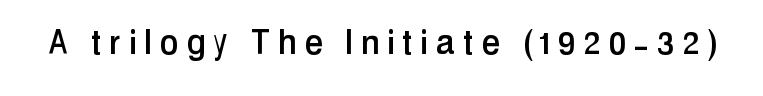
The image shows 41 px condensed sans-serif type, upright; set unusually wide letter spacing (+0.23 em), not underlined; low stroke contrast and a medium x-height.
